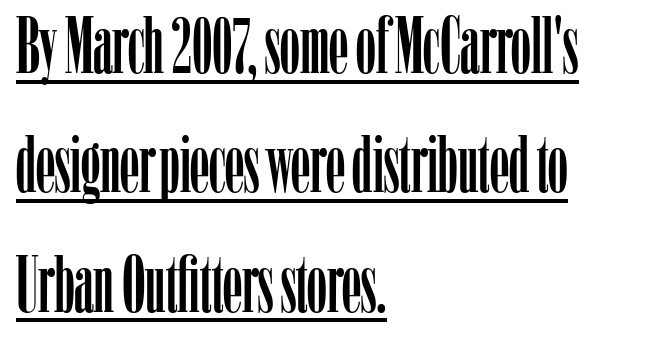
{"serif": "yes", "italic": "no", "width": "condensed", "stroke_contrast": "low", "x_height": "medium", "monospaced": "no", "underline": "yes", "align": "left", "line_spacing": "normal", "line_spacing_ratio": 1.53, "letter_spacing": "normal", "letter_spacing_em": 0.0, "glyph_px": 78}
